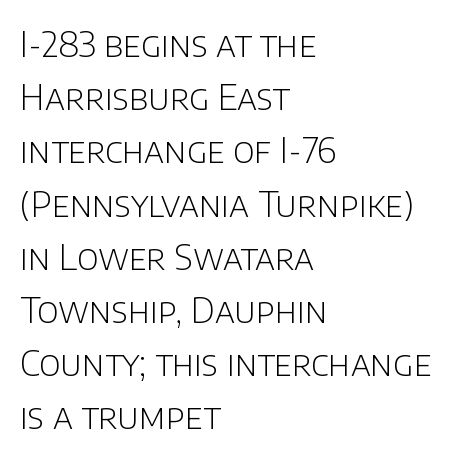
Each letter keeps its own natural width here, so spacing adapts to shape. Caption: multi-line text, flush left, ragged right. Bold? No — there's no thickening of the strokes. Spacing between characters is what you'd get straight out of the box.
